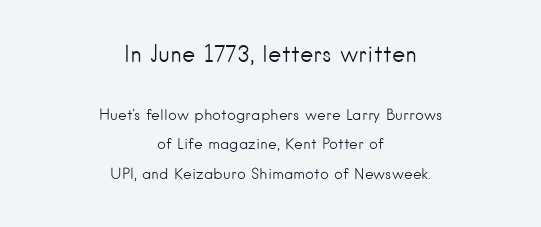
The image shows 23 px text type, upright; set centered, loose line spacing (1.97x), normal letter spacing, not underlined; the first (top) block is 1.53x larger.
